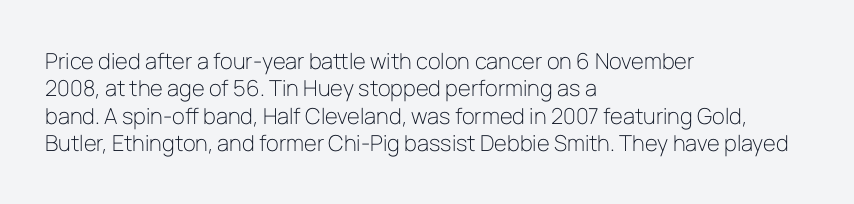
{"italic": "no", "bold": "no", "underline": "no", "align": "left", "line_spacing": "normal", "line_spacing_ratio": 1.25, "letter_spacing": "normal", "letter_spacing_em": 0.0, "glyph_px": 22}
